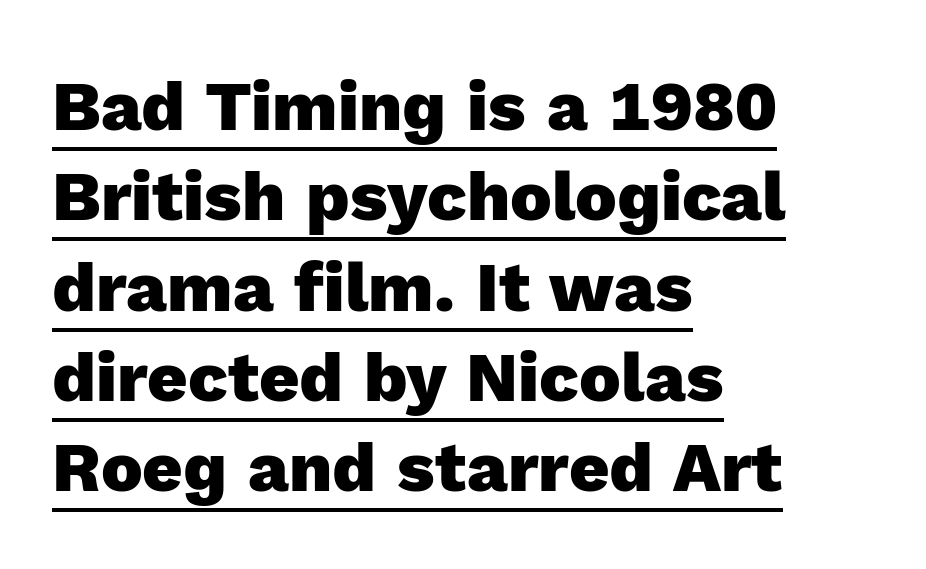
You can tell it's not italic because the verticals are truly vertical. The sample has been set heavy, in full bold. Compared with typical paragraphs, the rows here are spaced about the same. Caption: multi-line text, flush left, ragged right. Nobody touched the tracking dial on this one.
